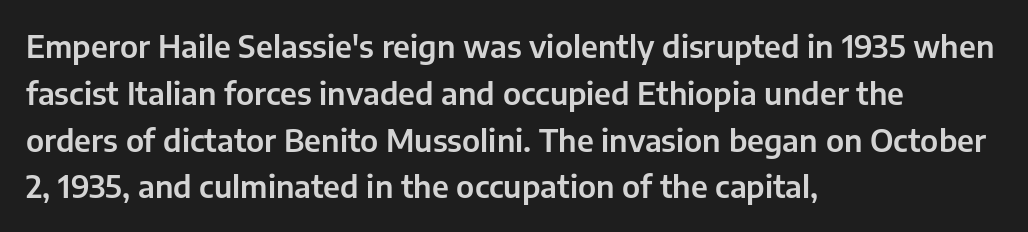
{"serif": "no", "italic": "no", "width": "normal", "stroke_contrast": "low", "x_height": "medium", "monospaced": "no", "underline": "no", "align": "left", "line_spacing": "normal", "line_spacing_ratio": 1.51, "letter_spacing": "normal", "letter_spacing_em": 0.0, "glyph_px": 31}
